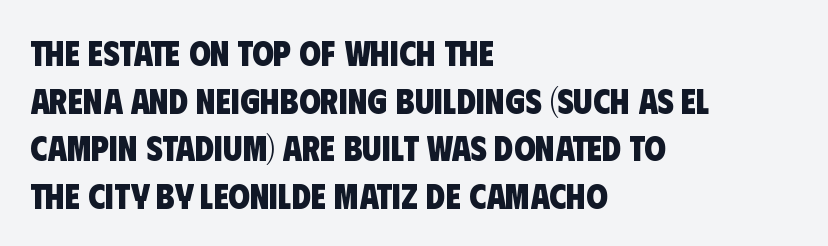
Honestly, there is no underline to notice here at all. Regular leading. The text was rendered using a sans face with plain stroke endings. Short and long lines alike share a common starting point at left.
